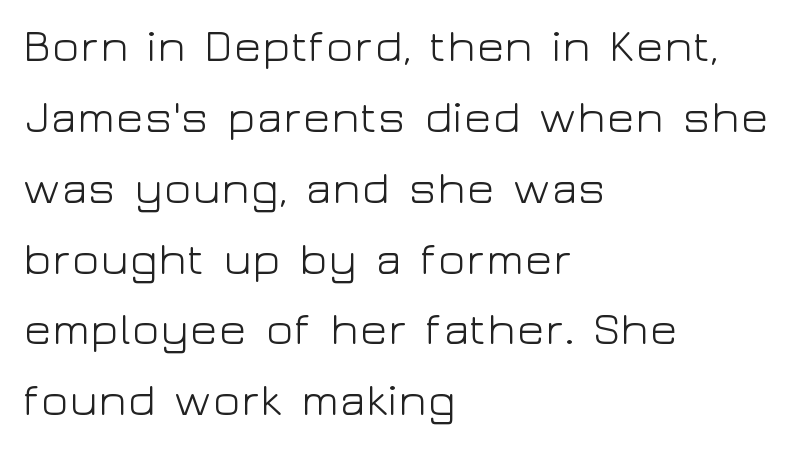
The image shows 46 px light, wide sans-serif type, upright; set left-aligned, normal line spacing (1.54x), normal letter spacing, not underlined; low stroke contrast and a medium x-height.
